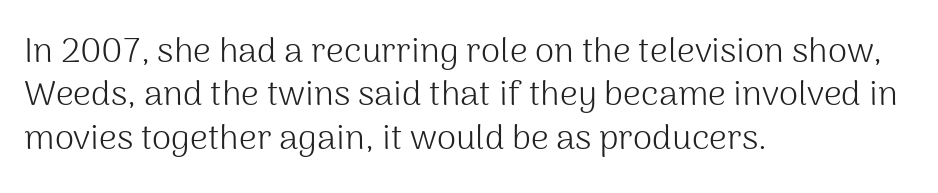
Q: Is the text bold? A: No.
Q: Is the text italic (slanted)? A: No, it is upright.
Q: Is the typeface a serif or a sans-serif typeface? A: Sans-serif.
Q: Is the text underlined? A: No.
Q: How is the paragraph aligned? A: Left-aligned.
Q: Is the spacing between letters normal or unusually wide? A: Normal.
Q: Width (condensed, normal, or wide)? A: Normal.
Q: Stroke contrast? A: Medium.
Q: x-height? A: Medium.
Q: Monospaced? A: No.
